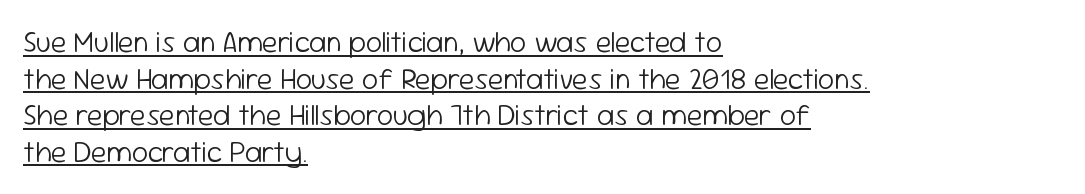
{"serif": "no", "italic": "no", "bold": "no", "weight": "light", "width": "normal", "stroke_contrast": "low", "x_height": "medium", "monospaced": "no", "underline": "yes", "align": "left", "line_spacing": "normal", "line_spacing_ratio": 1.26, "letter_spacing": "normal", "letter_spacing_em": 0.0, "glyph_px": 29}
